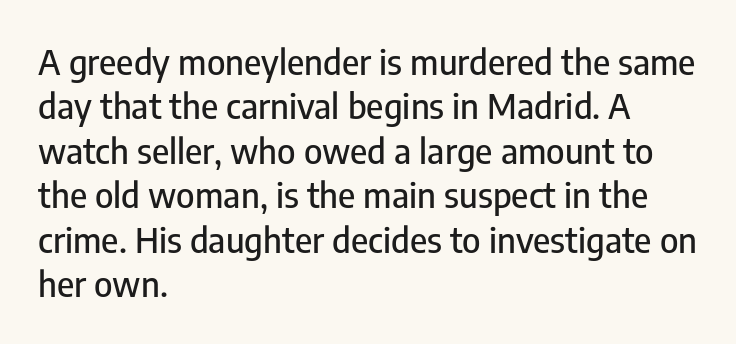
{"serif": "no", "italic": "no", "width": "condensed", "stroke_contrast": "low", "x_height": "medium", "monospaced": "no", "underline": "no", "align": "left", "line_spacing": "normal", "line_spacing_ratio": 1.27, "letter_spacing": "normal", "letter_spacing_em": 0.0, "glyph_px": 35}
